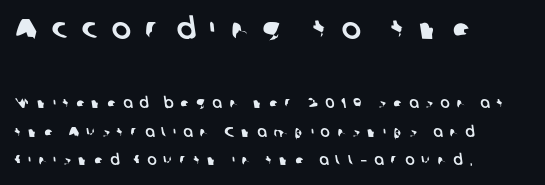
{"serif": "no", "width": "normal", "stroke_contrast": "low", "x_height": "medium", "monospaced": "no", "underline": "no", "align": "left", "line_spacing": "loose", "line_spacing_ratio": 2.01, "letter_spacing": "wide", "letter_spacing_em": 0.5, "larger_block": "first", "size_ratio": 2.07, "glyph_px": 29}
